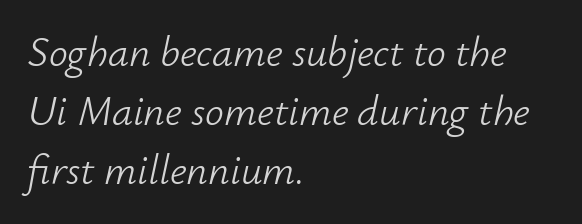
Q: Is the text bold? A: No.
Q: Is the text italic (slanted)? A: Yes, it leans right by about 12 degrees.
Q: Is the text underlined? A: No.
Q: How is the paragraph aligned? A: Left-aligned.
Q: Is the spacing between letters normal or unusually wide? A: Normal.
Q: Is the spacing between lines tight, normal or loose? A: Normal.
Q: Width (condensed, normal, or wide)? A: Normal.
Q: Stroke contrast? A: Low.
Q: x-height? A: Small.
Q: Monospaced? A: No.
